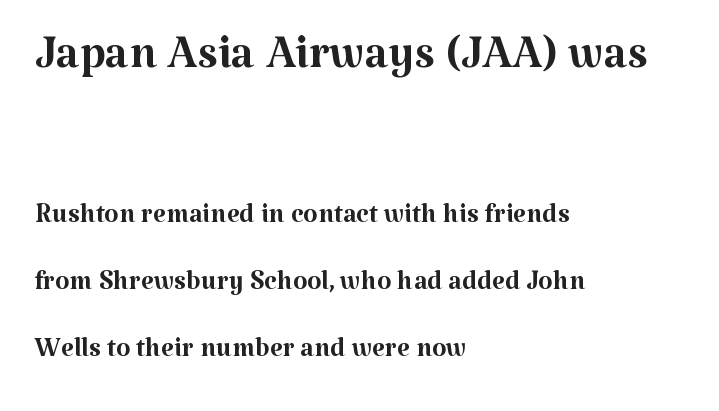
Q: Is the text bold? A: No.
Q: Is the text italic (slanted)? A: No, it is upright.
Q: Is the typeface a serif or a sans-serif typeface? A: Serif.
Q: Is the text underlined? A: No.
Q: How is the paragraph aligned? A: Left-aligned.
Q: Is the spacing between letters normal or unusually wide? A: Normal.
Q: Which block of text is set in a larger size, the first (top) or the second (bottom)? A: The first (top) one.
Q: Width (condensed, normal, or wide)? A: Normal.
Q: Stroke contrast? A: Medium.
Q: x-height? A: Medium.
Q: Monospaced? A: No.
